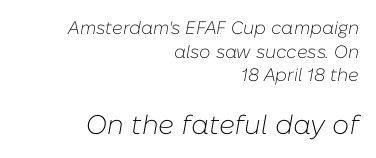
{"italic": "yes", "lean": "right", "slant_degrees": 10, "bold": "no", "underline": "no", "align": "right", "line_spacing": "normal", "line_spacing_ratio": 1.31, "letter_spacing": "normal", "letter_spacing_em": 0.0, "larger_block": "second", "size_ratio": 1.5, "glyph_px": 27}
